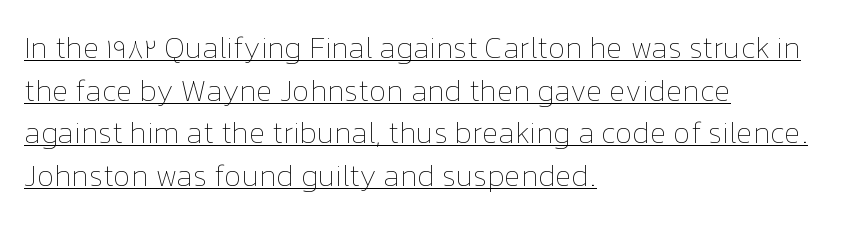
Q: Is the text bold? A: No.
Q: Is the text italic (slanted)? A: No, it is upright.
Q: Is the text underlined? A: Yes.
Q: How is the paragraph aligned? A: Left-aligned.
Q: Is the spacing between letters normal or unusually wide? A: Normal.
Q: Is the spacing between lines tight, normal or loose? A: Normal.
Q: Width (condensed, normal, or wide)? A: Normal.
Q: Stroke contrast? A: Low.
Q: x-height? A: Medium.
Q: Monospaced? A: No.
